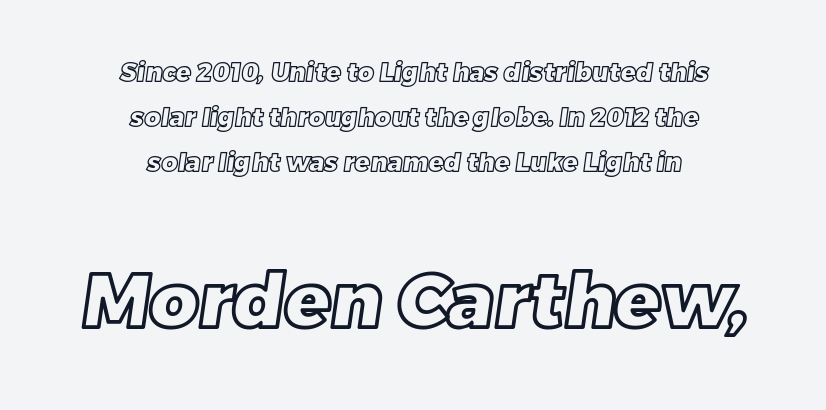
Character widths vary here, with narrow letters taking less room than wide ones. Teacher's note: observe the equal gaps on both sides — that is centered alignment. Descenders hang freely into open space. Glyph-to-glyph distance matches everyday printed text. Of the two passages, the one underneath uses the larger point size.
